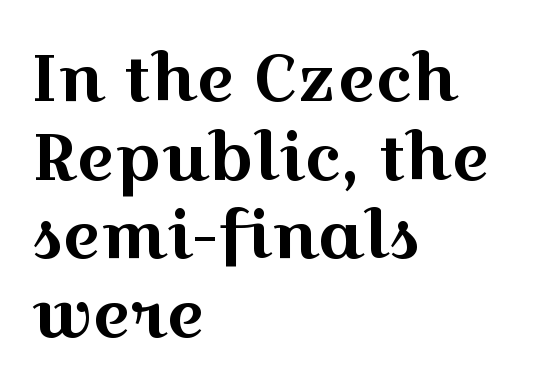
{"serif": "yes", "italic": "no", "width": "wide", "x_height": "medium", "monospaced": "no", "underline": "no", "align": "left", "line_spacing_ratio": 1.21, "letter_spacing": "normal", "letter_spacing_em": 0.0, "glyph_px": 65}
